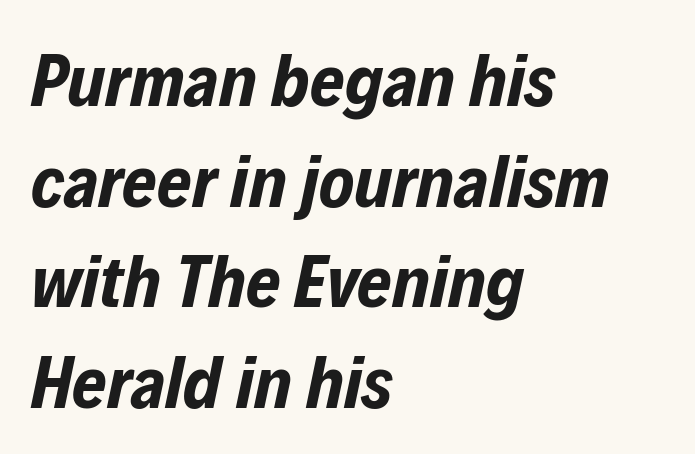
{"italic": "yes", "lean": "right", "slant_degrees": 12, "bold": "yes", "weight": "bold", "width": "condensed", "stroke_contrast": "low", "x_height": "medium", "monospaced": "no", "underline": "no", "align": "left", "line_spacing": "normal", "line_spacing_ratio": 1.36, "letter_spacing": "normal", "letter_spacing_em": 0.0, "glyph_px": 74}
